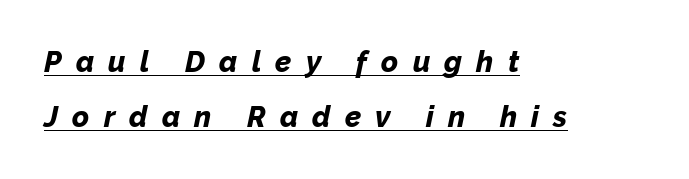
{"italic": "yes", "lean": "right", "slant_degrees": 12, "bold": "yes", "weight": "bold", "width": "normal", "stroke_contrast": "low", "x_height": "medium", "monospaced": "no", "underline": "yes", "align": "left", "line_spacing": "loose", "line_spacing_ratio": 1.9, "letter_spacing": "wide", "letter_spacing_em": 0.49, "glyph_px": 29}
